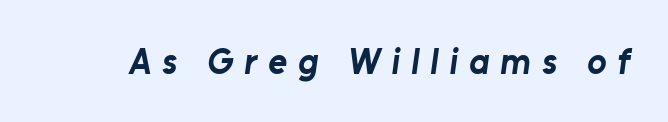
Q: Is the text bold? A: Yes.
Q: Is the typeface a serif or a sans-serif typeface? A: Sans-serif.
Q: Is the text underlined? A: No.
Q: Is the spacing between letters normal or unusually wide? A: Unusually wide.
Q: Width (condensed, normal, or wide)? A: Normal.
Q: Stroke contrast? A: Low.
Q: x-height? A: Medium.
Q: Monospaced? A: No.
